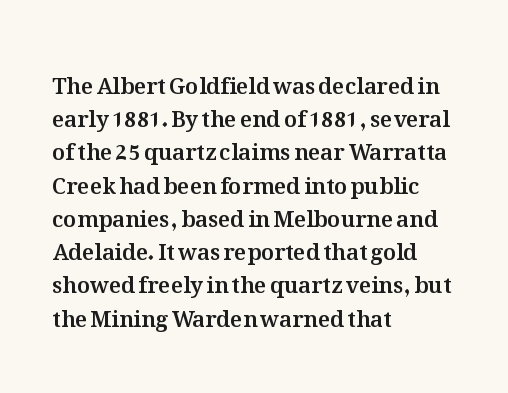
{"italic": "no", "underline": "no", "align": "left", "line_spacing": "normal", "line_spacing_ratio": 1.51, "letter_spacing": "normal", "letter_spacing_em": 0.0, "glyph_px": 22}
